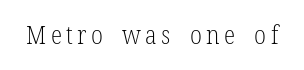
On a weight scale, this lands at 450 or below. The gap between lines stays unmarked. Notice how the stems are strictly vertical — no italics here.
